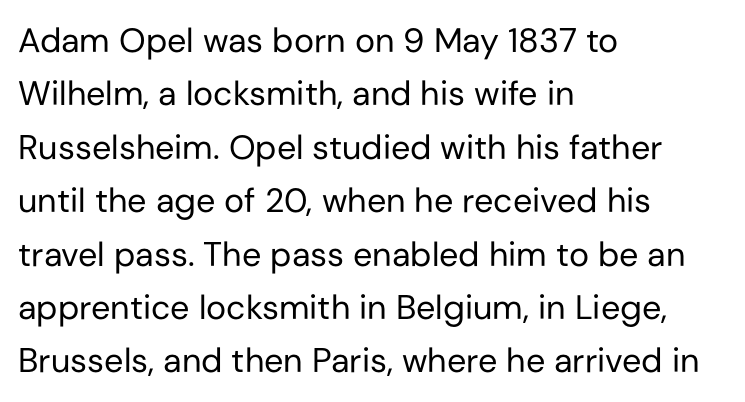
{"serif": "no", "italic": "no", "bold": "no", "weight": "regular", "width": "normal", "stroke_contrast": "low", "x_height": "medium", "monospaced": "no", "underline": "no", "align": "left", "line_spacing": "normal", "line_spacing_ratio": 1.57, "letter_spacing": "normal", "letter_spacing_em": 0.0, "glyph_px": 34}
